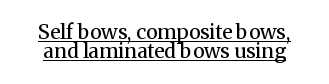
Q: Is the text bold? A: No.
Q: Is the text italic (slanted)? A: No, it is upright.
Q: Is the text underlined? A: Yes.
Q: Is the spacing between letters normal or unusually wide? A: Normal.
Q: Is the spacing between lines tight, normal or loose? A: Tight.
